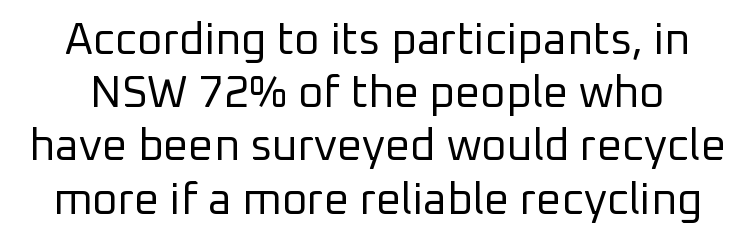
Vertical strokes here are truly vertical. The specimen omits any rule beneath the text block's lines. A typesetter would call this proportional, since set widths differ per character. Observe the absence of serifs on each vertical stroke in this sample. The passage shown has conventional tracking throughout.
